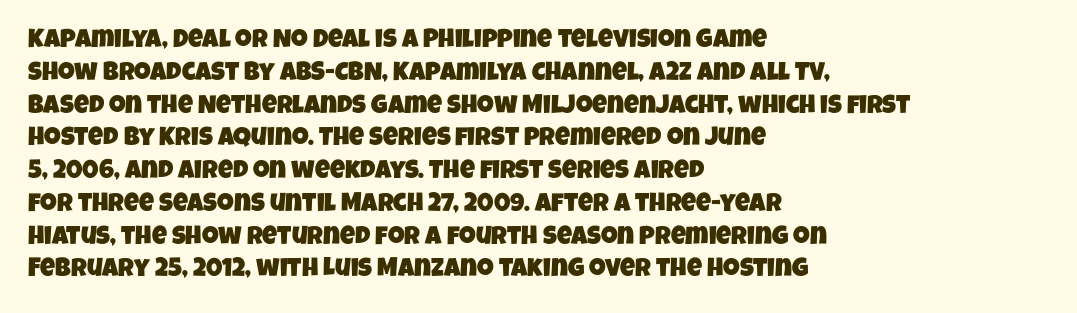
Q: Is the text underlined? A: No.
Q: How is the paragraph aligned? A: Left-aligned.
Q: Is the spacing between letters normal or unusually wide? A: Normal.
Q: Is the spacing between lines tight, normal or loose? A: Normal.
